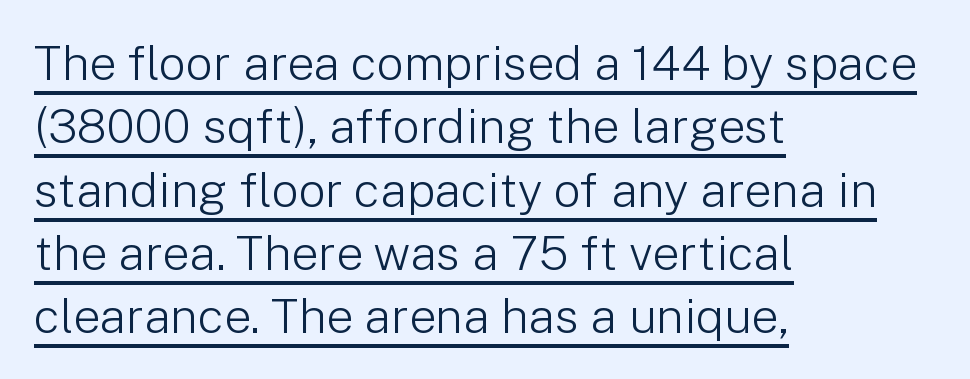
The rendering shows plain stroke endings on the letterforms — a sans-serif design. Casual observation: everything's shoved over to the left. This sample carries an underscore along the baseline area. Do the characters align in a grid? No, the font is proportional. A quiet, ordinary-to-light weight characterises the typeface.
